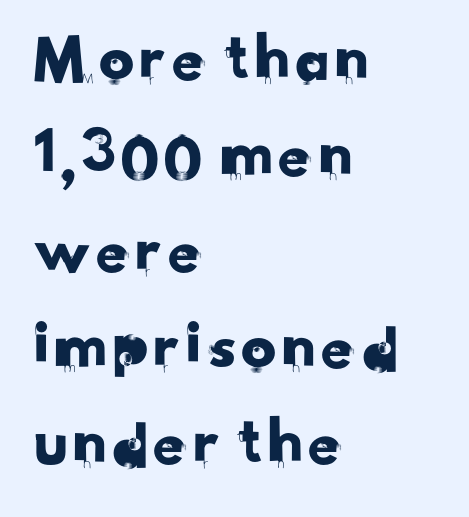
The ragged edge is on the right, which tells us the setting is flush left. Is there much room between lines? A standard amount, neither cramped nor airy. The passage shown is typed in a proportional face where columns would drift. Compared with typical body copy, the letter spacing here is the same.
